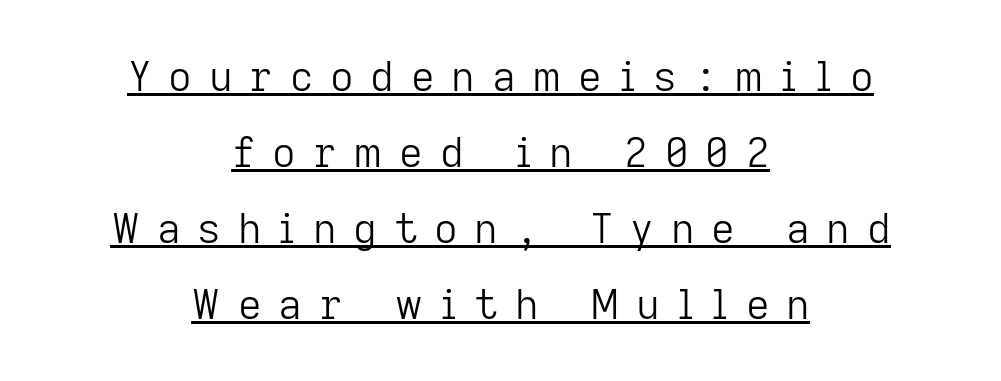
The text block is weighted toward neither margin, spreading evenly from the middle. Tracking value appears strongly positive — letters spread wide. Stroke terminals: plain, sans-serif. Students, observe the line beneath the letters — that is underlining. On a weight scale, this lands at 450 or below.
